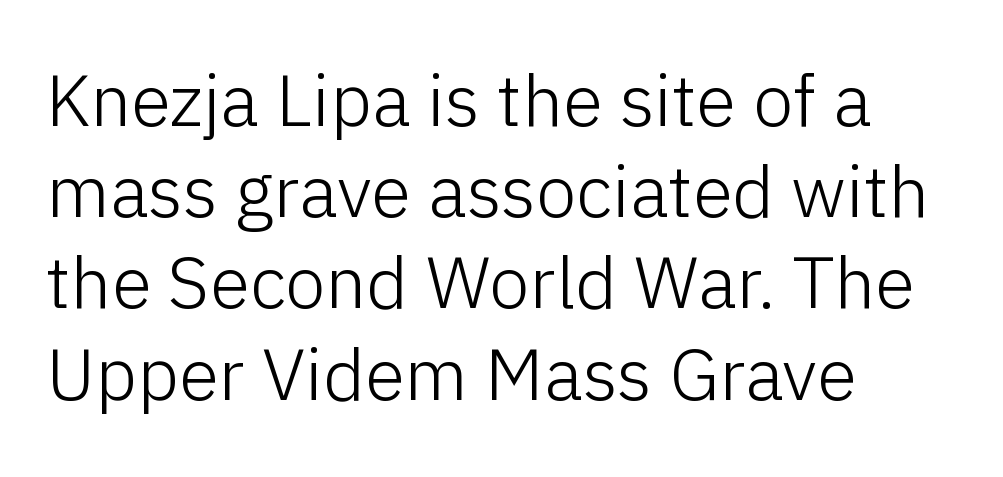
Q: Is the text bold? A: No.
Q: Is the text italic (slanted)? A: No, it is upright.
Q: Is the typeface a serif or a sans-serif typeface? A: Sans-serif.
Q: Is the text underlined? A: No.
Q: How is the paragraph aligned? A: Left-aligned.
Q: Is the spacing between letters normal or unusually wide? A: Normal.
Q: Is the spacing between lines tight, normal or loose? A: Normal.
Q: Width (condensed, normal, or wide)? A: Normal.
Q: Stroke contrast? A: Low.
Q: x-height? A: Medium.
Q: Monospaced? A: No.
